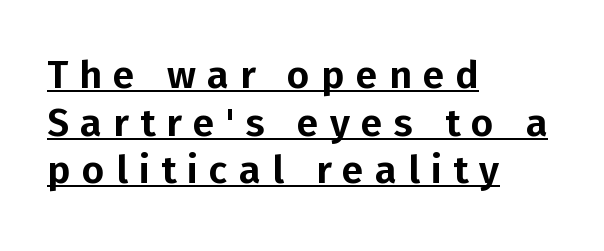
{"serif": "no", "italic": "no", "width": "normal", "stroke_contrast": "low", "x_height": "medium", "monospaced": "no", "underline": "yes", "align": "left", "line_spacing_ratio": 1.22, "letter_spacing": "wide", "letter_spacing_em": 0.29, "glyph_px": 39}
